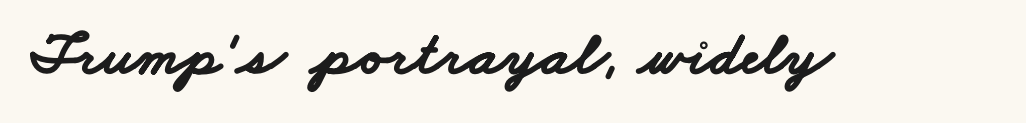
Check the space under the baseline: it is left empty. Typographically, this falls in the sans-serif category. Spacing verdict: proportional, widths tailored to each character. Heft: maximum for text — a bold.
